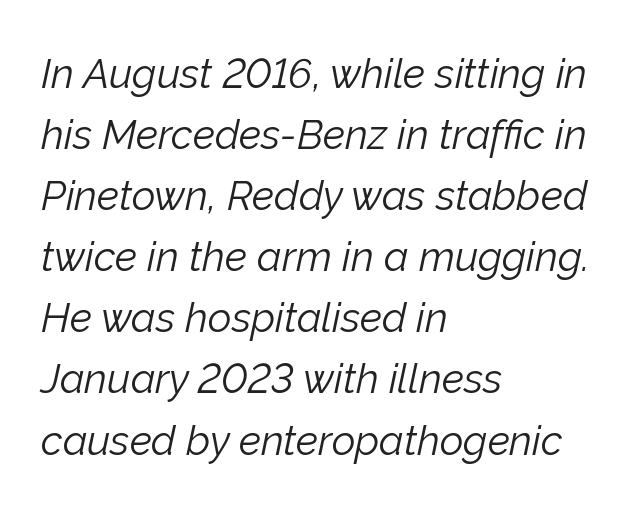
Q: Is the text bold? A: No.
Q: Is the text italic (slanted)? A: Yes, it leans right by about 12 degrees.
Q: Is the text underlined? A: No.
Q: How is the paragraph aligned? A: Left-aligned.
Q: Is the spacing between letters normal or unusually wide? A: Normal.
Q: Is the spacing between lines tight, normal or loose? A: Normal.
Q: Width (condensed, normal, or wide)? A: Normal.
Q: Stroke contrast? A: Low.
Q: x-height? A: Medium.
Q: Monospaced? A: No.
